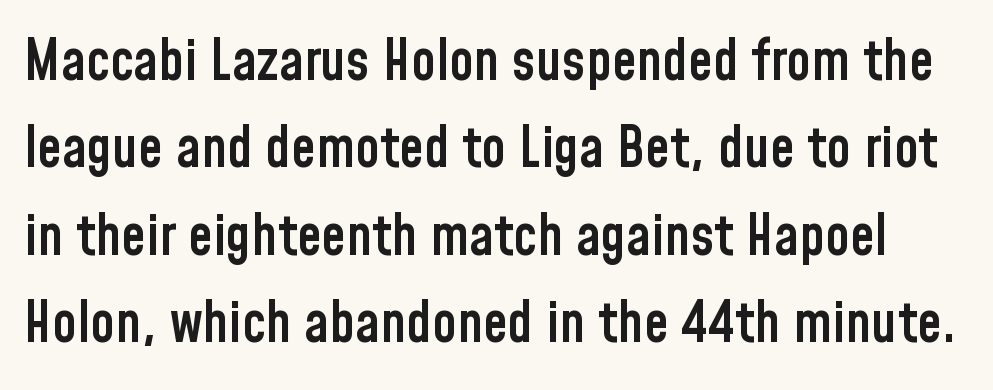
{"serif": "no", "italic": "no", "bold": "semi", "weight": "semibold", "width": "condensed", "stroke_contrast": "low", "x_height": "medium", "monospaced": "no", "underline": "no", "line_spacing": "normal", "line_spacing_ratio": 1.56, "letter_spacing": "normal", "letter_spacing_em": 0.0, "glyph_px": 56}
